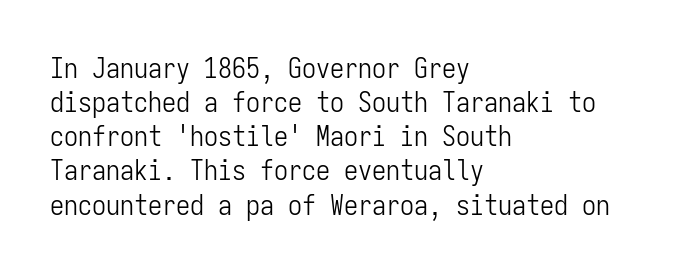
The image shows 28 px light, condensed sans-serif type, upright, monospaced; set left-aligned, line spacing 1.22x, normal letter spacing, not underlined; low stroke contrast and a medium x-height.
